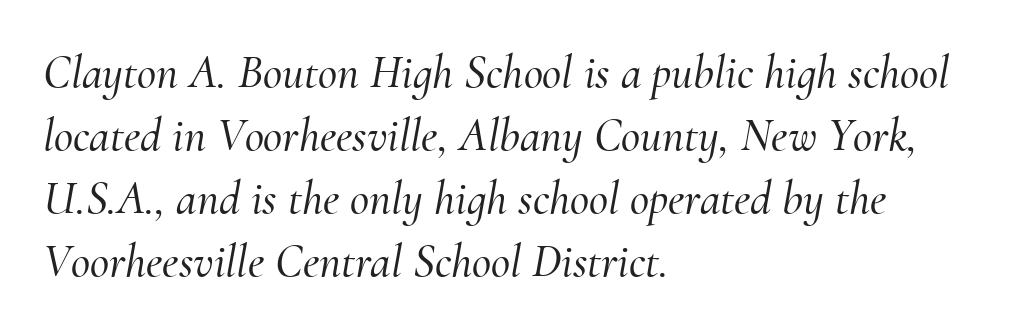
Q: Is the text italic (slanted)? A: Yes, it leans right by about 10 degrees.
Q: Is the typeface a serif or a sans-serif typeface? A: Serif.
Q: Is the text underlined? A: No.
Q: How is the paragraph aligned? A: Left-aligned.
Q: Is the spacing between letters normal or unusually wide? A: Normal.
Q: Is the spacing between lines tight, normal or loose? A: Normal.
Q: Width (condensed, normal, or wide)? A: Normal.
Q: Stroke contrast? A: Medium.
Q: x-height? A: Small.
Q: Monospaced? A: No.
